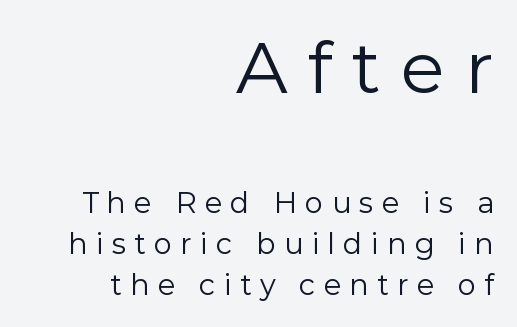
{"serif": "no", "italic": "no", "bold": "no", "weight": "regular", "width": "normal", "stroke_contrast": "low", "x_height": "medium", "monospaced": "no", "underline": "no", "align": "right", "line_spacing": "normal", "line_spacing_ratio": 1.43, "letter_spacing": "wide", "letter_spacing_em": 0.28, "larger_block": "first", "size_ratio": 2.48, "glyph_px": 72}
